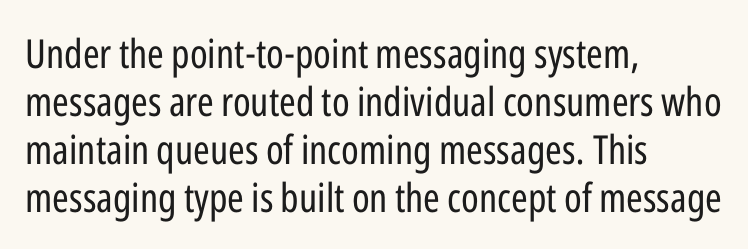
Q: Is the text bold? A: No.
Q: Is the text italic (slanted)? A: No, it is upright.
Q: Is the typeface a serif or a sans-serif typeface? A: Sans-serif.
Q: Is the text underlined? A: No.
Q: How is the paragraph aligned? A: Left-aligned.
Q: Is the spacing between letters normal or unusually wide? A: Normal.
Q: Width (condensed, normal, or wide)? A: Condensed.
Q: Stroke contrast? A: Low.
Q: x-height? A: Medium.
Q: Monospaced? A: No.
